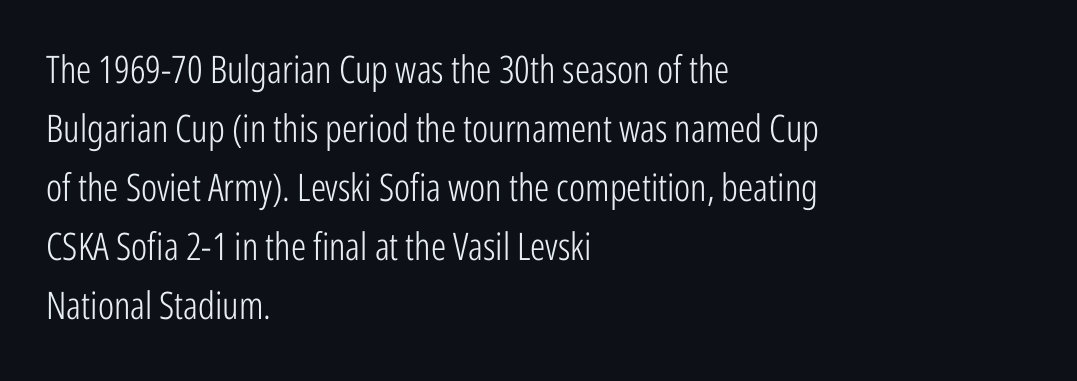
Q: Is the text bold? A: No.
Q: Is the text italic (slanted)? A: No, it is upright.
Q: Is the typeface a serif or a sans-serif typeface? A: Sans-serif.
Q: Is the text underlined? A: No.
Q: How is the paragraph aligned? A: Left-aligned.
Q: Is the spacing between letters normal or unusually wide? A: Normal.
Q: Is the spacing between lines tight, normal or loose? A: Normal.
Q: Width (condensed, normal, or wide)? A: Condensed.
Q: Stroke contrast? A: Low.
Q: x-height? A: Medium.
Q: Monospaced? A: No.
